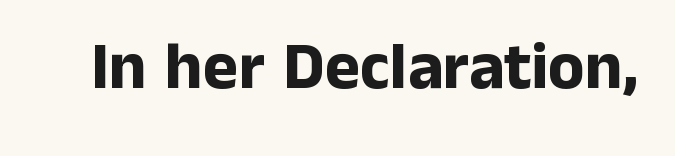
Only glyphs here, with clear space below each row. You'd pick this weight for a headline — it's a proper bold. These lines are rendered in a variable-pitch font. Nothing unusual about the tracking: characters are spaced as the font intends.
